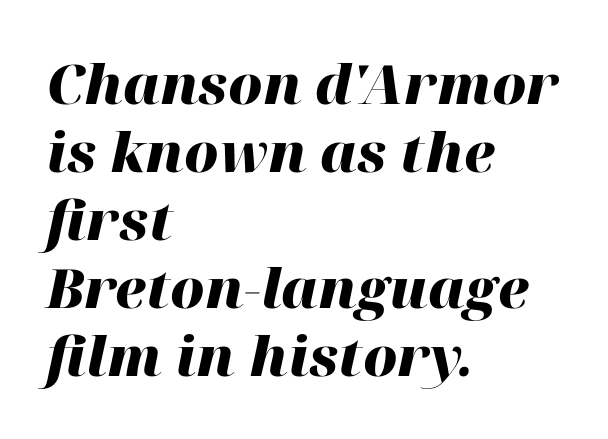
Q: Is the text bold? A: Yes.
Q: Is the text italic (slanted)? A: Yes, it leans right by about 12 degrees.
Q: Is the text underlined? A: No.
Q: How is the paragraph aligned? A: Left-aligned.
Q: Is the spacing between letters normal or unusually wide? A: Normal.
Q: Is the spacing between lines tight, normal or loose? A: Normal.
Q: Width (condensed, normal, or wide)? A: Normal.
Q: Stroke contrast? A: High.
Q: x-height? A: Medium.
Q: Monospaced? A: No.
